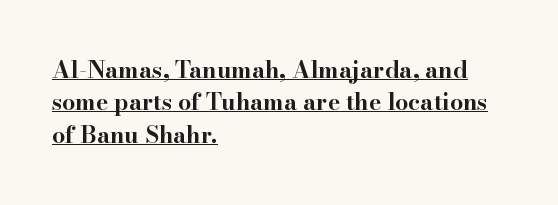
{"italic": "no", "bold": "yes", "underline": "yes", "align": "left", "line_spacing": "normal", "line_spacing_ratio": 1.41, "letter_spacing": "normal", "letter_spacing_em": 0.0, "glyph_px": 23}
